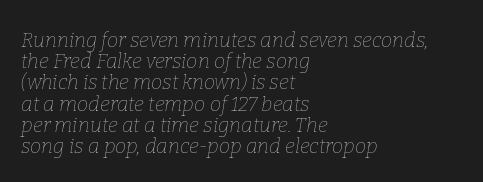
Compared with ordinary roman type, these characters are visibly tilted. A clean baseline with only descenders dipping below it. Vertically, the passage feels compressed, each row crowding the next. Caption: face not bold, strokes unweighted. Inter-character spacing is left at the font's built-in metrics.
